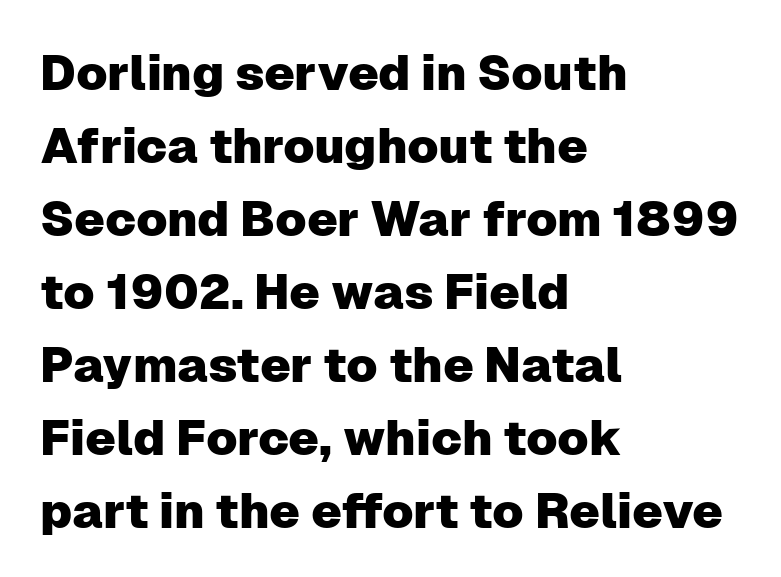
A student would call this left alignment; a typographer would say flush left, rag right. Quick note: interline space is typical. This sample uses an upright cut, with every glyph sitting square on the baseline. Each row of text sits above clean, open space. Letterform terminals end flat and unadorned throughout the passage.
